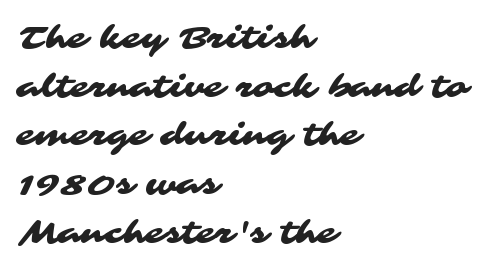
Leading matches the norm, producing a regular column. Look at the tracking — it's just the regular setting, nothing added. Note the varied advance widths — an 'i' is clearly narrower than an 'm'. This rendering uses left alignment, leaving the right contour irregular. Just letters on the line, the space beneath them empty. Font category for this specimen: sans-serif.
